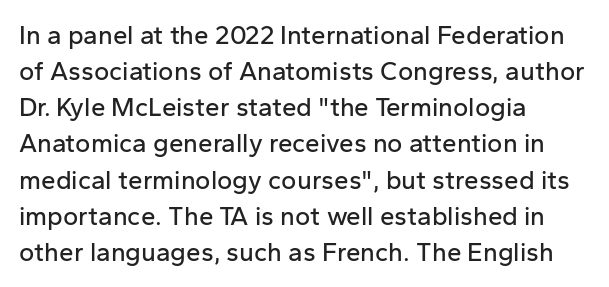
{"italic": "no", "underline": "no", "align": "left", "line_spacing": "normal", "line_spacing_ratio": 1.39, "letter_spacing": "normal", "letter_spacing_em": 0.0, "glyph_px": 26}
